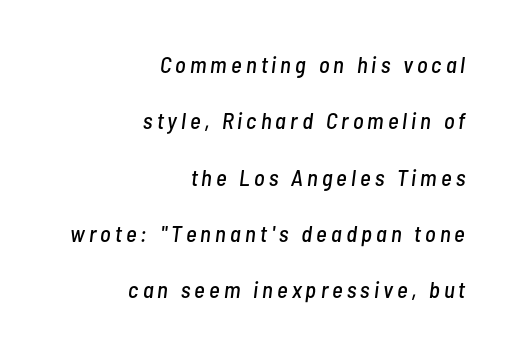
{"italic": "yes", "lean": "right", "slant_degrees": 7, "underline": "no", "align": "right", "line_spacing": "loose", "line_spacing_ratio": 2.45, "glyph_px": 23}
